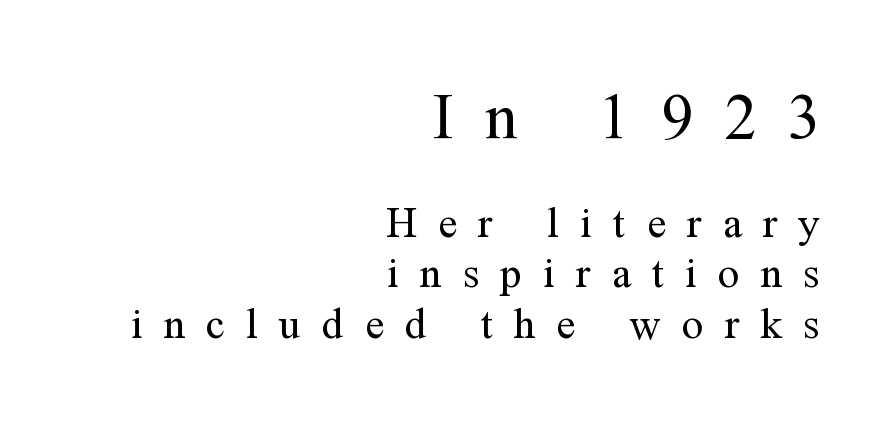
Glyph-to-glyph distance is far greater than everyday printed text. Spacing verdict: proportional, widths tailored to each character. Bold? No — there's no thickening of the strokes. Yep, those are serifs on the letters.
